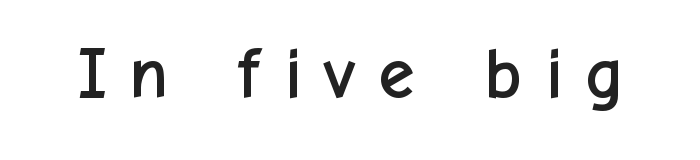
The image shows 72 px sans-serif type, upright; set unusually wide letter spacing (+0.29 em), not underlined; low stroke contrast and a medium x-height.
